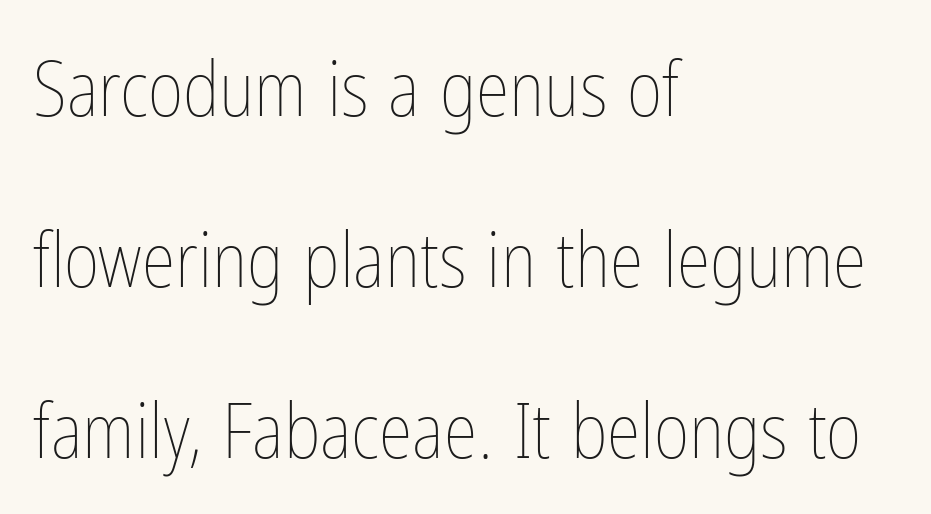
{"italic": "no", "bold": "no", "weight": "thin", "width": "condensed", "stroke_contrast": "low", "x_height": "medium", "monospaced": "no", "underline": "no", "align": "left", "line_spacing": "loose", "line_spacing_ratio": 2.22, "letter_spacing": "normal", "letter_spacing_em": 0.0, "glyph_px": 77}
